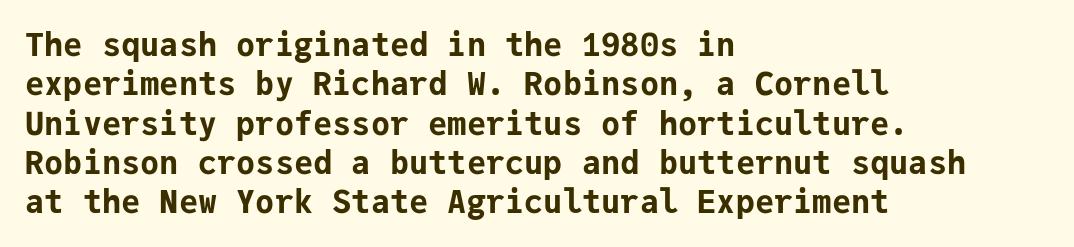
{"serif": "no", "italic": "no", "bold": "yes", "weight": "bold", "width": "normal", "stroke_contrast": "low", "x_height": "medium", "monospaced": "yes", "underline": "no", "align": "left", "line_spacing_ratio": 1.23, "letter_spacing": "normal", "letter_spacing_em": 0.0, "glyph_px": 32}
